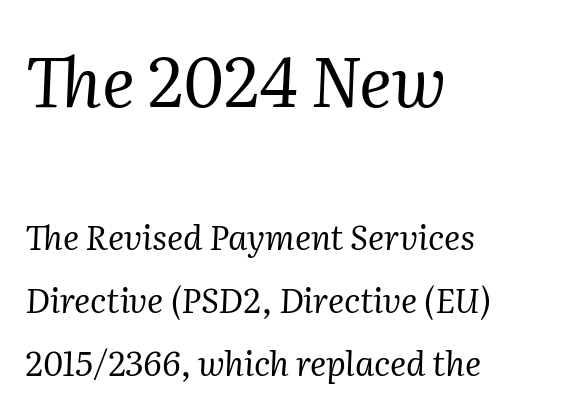
The image shows 69 px regular-weight serif type, italic (leaning right); set left-aligned, line spacing 1.86x, normal letter spacing, not underlined; the first (top) block is 2.03x larger; medium stroke contrast and a medium x-height.
